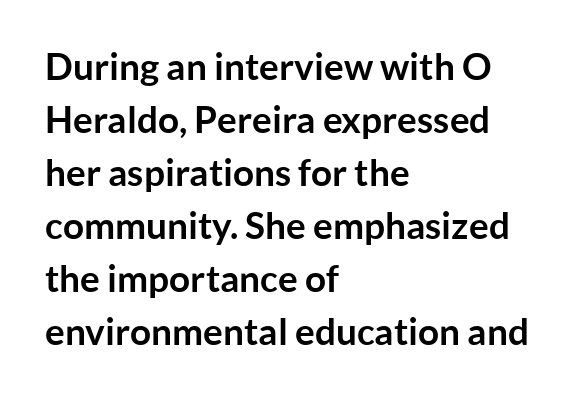
Q: Is the text bold? A: Yes.
Q: Is the text italic (slanted)? A: No, it is upright.
Q: Is the typeface a serif or a sans-serif typeface? A: Sans-serif.
Q: Is the text underlined? A: No.
Q: How is the paragraph aligned? A: Left-aligned.
Q: Is the spacing between letters normal or unusually wide? A: Normal.
Q: Is the spacing between lines tight, normal or loose? A: Normal.
Q: Width (condensed, normal, or wide)? A: Normal.
Q: Stroke contrast? A: Low.
Q: x-height? A: Medium.
Q: Monospaced? A: No.
